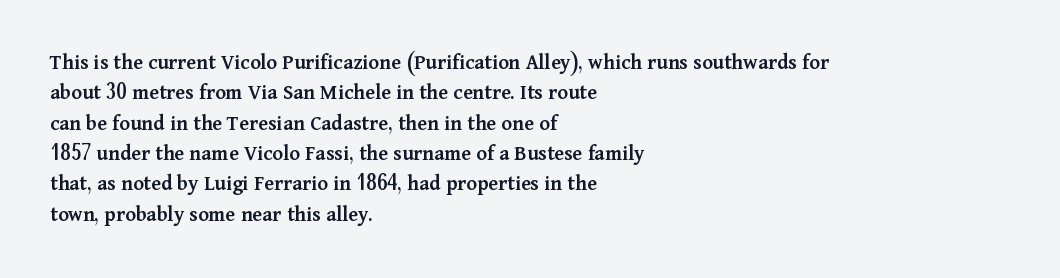
{"italic": "no", "bold": "semi", "underline": "no", "align": "left", "line_spacing": "normal", "line_spacing_ratio": 1.38, "letter_spacing": "normal", "letter_spacing_em": 0.0, "glyph_px": 22}
